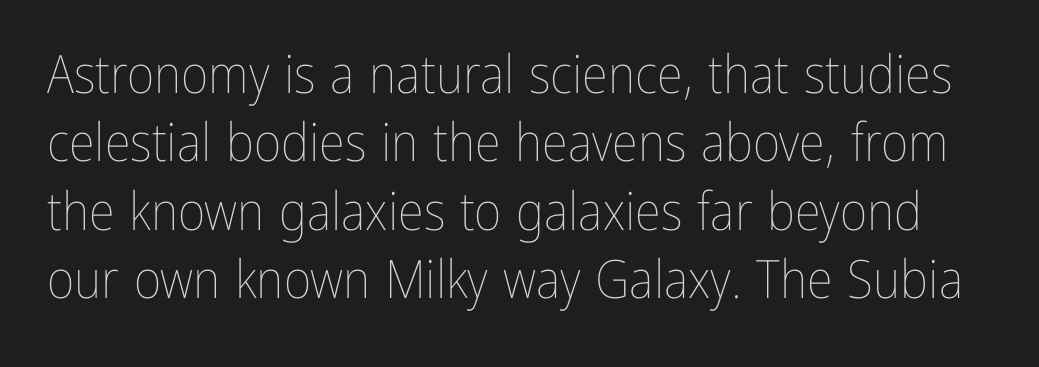
The passage shown stacks its lines at a standard gap. Bold? No — there's no thickening of the strokes. Every stem runs plumb, perpendicular to the baseline. Each row of text sits above clean, open space.
